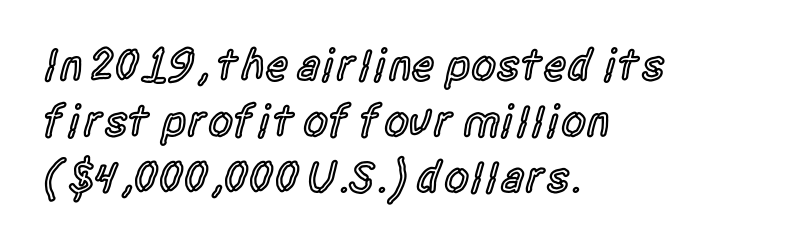
Q: Is the text bold? A: Semi-bold.
Q: Is the text italic (slanted)? A: Yes.
Q: Is the typeface a serif or a sans-serif typeface? A: Sans-serif.
Q: Is the text underlined? A: No.
Q: How is the paragraph aligned? A: Left-aligned.
Q: Is the spacing between letters normal or unusually wide? A: Normal.
Q: Width (condensed, normal, or wide)? A: Condensed.
Q: x-height? A: Large.
Q: Monospaced? A: No.
